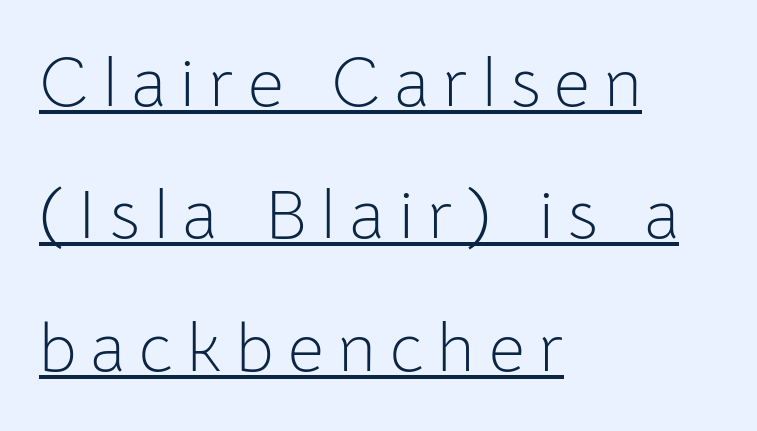
The image shows 69 px light sans-serif type, upright; set left-aligned, loose line spacing (1.92x), unusually wide letter spacing (+0.21 em), underlined; low stroke contrast and a medium x-height.
